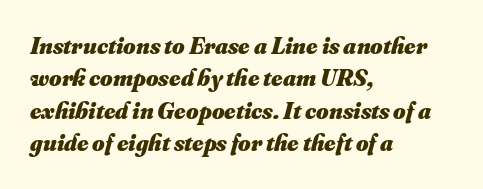
Quick note: interline space is typical. The letters sit at their default tracking, neither squeezed nor spread. Glance below the letters and you will spot only blank space. Bold? Absolutely — the strokes are thick and heavy. These lines stack with their left ends in a neat column.
